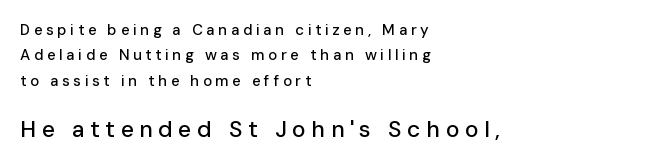
{"italic": "no", "underline": "no", "align": "left", "line_spacing": "normal", "line_spacing_ratio": 1.69, "letter_spacing": "wide", "letter_spacing_em": 0.24, "larger_block": "second", "size_ratio": 1.53, "glyph_px": 23}
